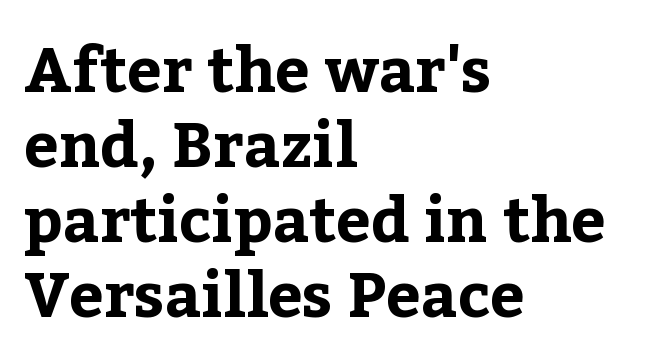
The image shows 62 px bold serif type, upright; set left-aligned, line spacing 1.21x, normal letter spacing, not underlined; low stroke contrast and a medium x-height.
